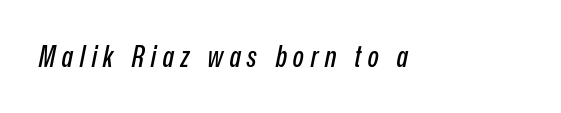
The image shows 29 px condensed type, italic (leaning right); set unusually wide letter spacing (+0.22 em), not underlined; low stroke contrast and a medium x-height.
